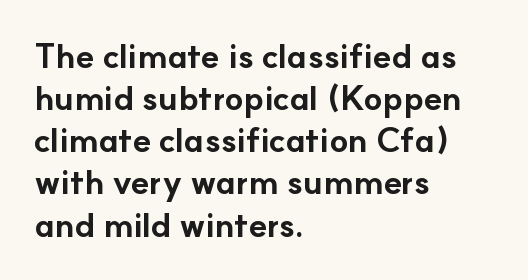
Spacing verdict: proportional, widths tailored to each character. When letters stand straight like this, we call the style roman or upright. Pretty heavy lettering here — definitely bold. Observe the ordinary spacing: letters are neighbours, not strangers.
